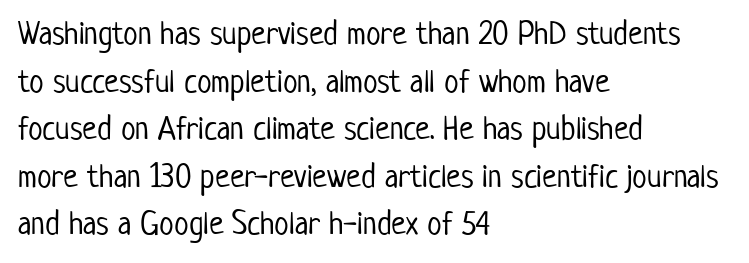
{"serif": "no", "italic": "no", "bold": "no", "weight": "light", "width": "condensed", "stroke_contrast": "low", "x_height": "medium", "monospaced": "no", "underline": "no", "align": "left", "line_spacing": "normal", "line_spacing_ratio": 1.44, "letter_spacing": "normal", "letter_spacing_em": 0.0, "glyph_px": 33}
